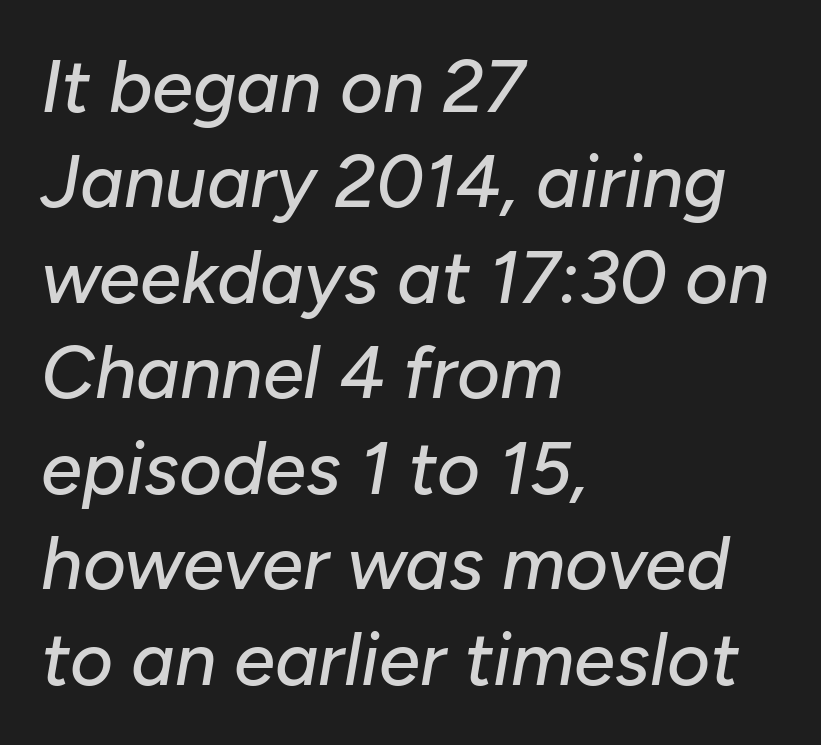
Style check: oblique. The passage shown is typed in a proportional face where columns would drift. The space directly below the letters is spotless. Layout note: lines flush left. Regular leading.
